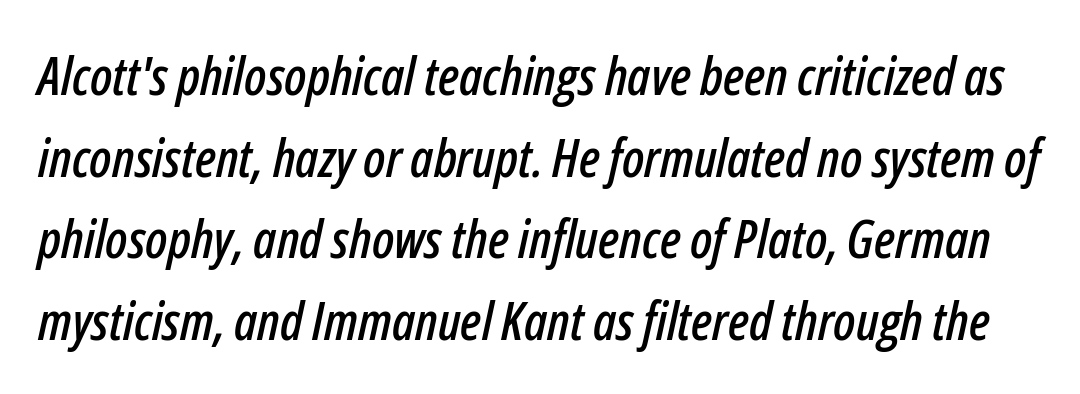
Q: Is the text italic (slanted)? A: Yes, it leans right by about 12 degrees.
Q: Is the text underlined? A: No.
Q: Is the spacing between letters normal or unusually wide? A: Normal.
Q: Is the spacing between lines tight, normal or loose? A: Normal.
Q: Width (condensed, normal, or wide)? A: Condensed.
Q: Stroke contrast? A: Low.
Q: x-height? A: Medium.
Q: Monospaced? A: No.
